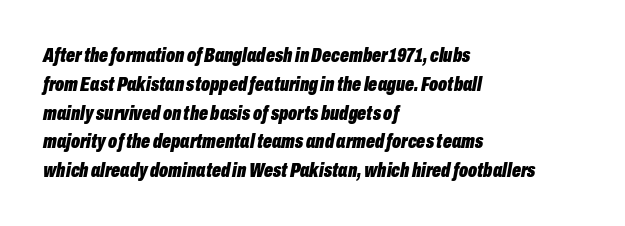
Q: Is the text bold? A: Yes.
Q: Is the text italic (slanted)? A: Yes, it leans right by about 10 degrees.
Q: Is the text underlined? A: No.
Q: How is the paragraph aligned? A: Left-aligned.
Q: Is the spacing between letters normal or unusually wide? A: Normal.
Q: Is the spacing between lines tight, normal or loose? A: Normal.
